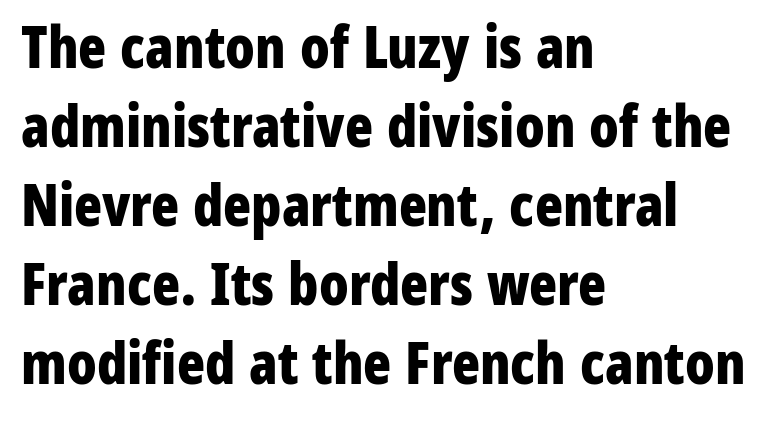
The letters sit at their default tracking, neither squeezed nor spread. These lines were composed using upright roman letters. Left-aligned paragraph, ragged on the right. Looks like regular typesetting: each glyph gets only the width it needs.
